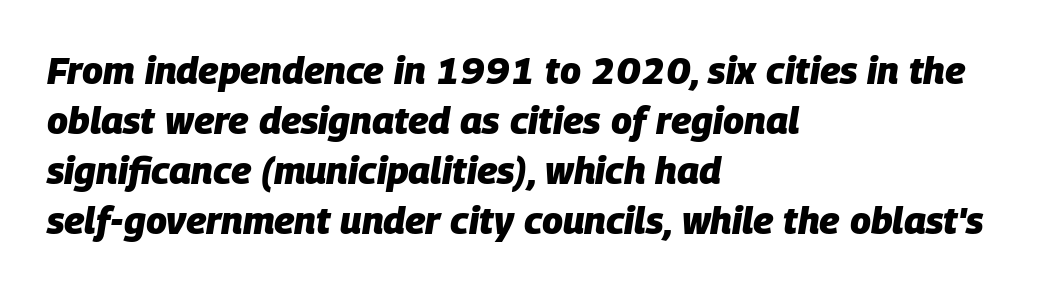
{"italic": "yes", "lean": "right", "slant_degrees": 9, "bold": "yes", "weight": "heavy", "width": "normal", "stroke_contrast": "low", "x_height": "large", "monospaced": "no", "underline": "no", "align": "left", "line_spacing": "normal", "line_spacing_ratio": 1.32, "letter_spacing": "normal", "letter_spacing_em": 0.0, "glyph_px": 38}
